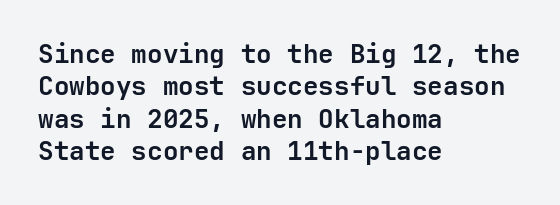
{"italic": "no", "bold": "yes", "underline": "no", "align": "left", "line_spacing": "normal", "line_spacing_ratio": 1.25, "letter_spacing": "normal", "letter_spacing_em": 0.0, "glyph_px": 26}
